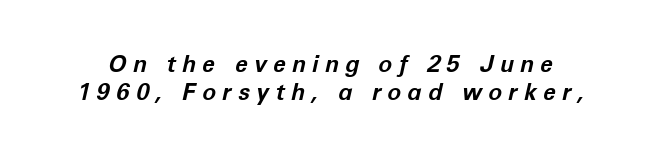
{"italic": "yes", "lean": "right", "slant_degrees": 12, "bold": "yes", "underline": "no", "line_spacing_ratio": 1.23, "letter_spacing": "wide", "letter_spacing_em": 0.28, "glyph_px": 23}
